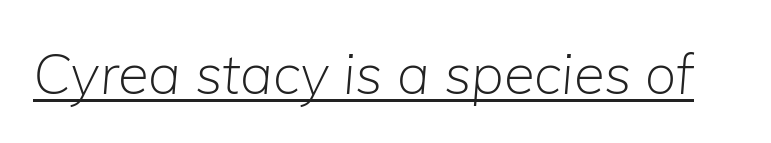
{"italic": "yes", "lean": "right", "slant_degrees": 5, "bold": "no", "weight": "light", "width": "normal", "stroke_contrast": "low", "x_height": "medium", "monospaced": "no", "underline": "yes", "letter_spacing": "normal", "letter_spacing_em": 0.0, "glyph_px": 56}
